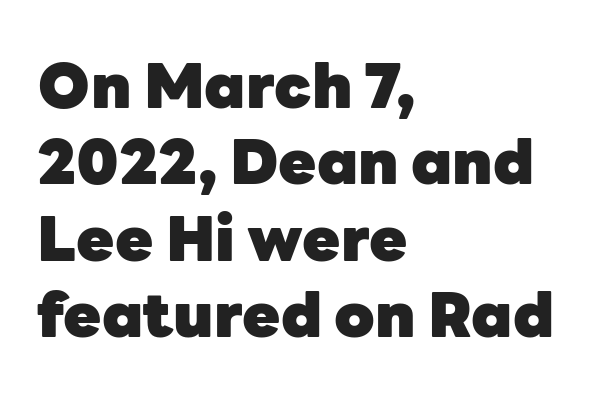
{"serif": "no", "italic": "no", "bold": "yes", "weight": "heavy", "width": "normal", "stroke_contrast": "low", "x_height": "medium", "monospaced": "no", "underline": "no", "align": "left", "line_spacing_ratio": 1.23, "letter_spacing": "normal", "letter_spacing_em": 0.0, "glyph_px": 62}
